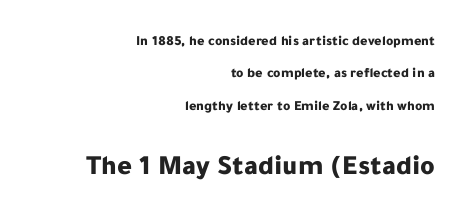
Leading: increased. Proportional: the letters do not fall into vertical columns. Standard letterfit; no display-style spreading of the glyphs. Does the weight exceed regular? Yes, all the way to bold. The type sits square on the baseline with zero lean. Alignment: flush right.
